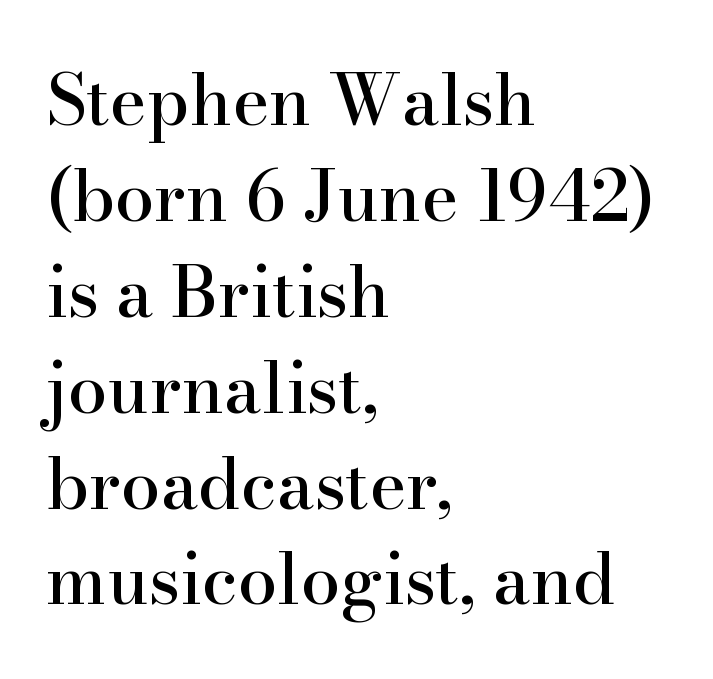
{"serif": "yes", "italic": "no", "width": "normal", "stroke_contrast": "high", "x_height": "small", "monospaced": "no", "underline": "no", "align": "left", "line_spacing": "normal", "line_spacing_ratio": 1.37, "letter_spacing": "normal", "letter_spacing_em": 0.0, "glyph_px": 70}
